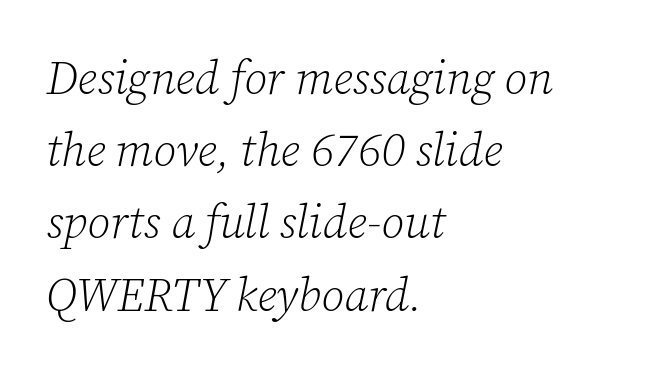
Q: Is the text bold? A: No.
Q: Is the text italic (slanted)? A: Yes, it leans right by about 12 degrees.
Q: Is the typeface a serif or a sans-serif typeface? A: Serif.
Q: Is the text underlined? A: No.
Q: How is the paragraph aligned? A: Left-aligned.
Q: Is the spacing between letters normal or unusually wide? A: Normal.
Q: Is the spacing between lines tight, normal or loose? A: Normal.
Q: Width (condensed, normal, or wide)? A: Normal.
Q: Stroke contrast? A: Low.
Q: x-height? A: Medium.
Q: Monospaced? A: No.
